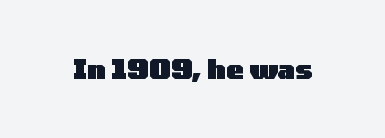
Q: Is the text bold? A: Yes.
Q: Is the text italic (slanted)? A: No, it is upright.
Q: Is the text underlined? A: No.
Q: Is the spacing between letters normal or unusually wide? A: Normal.
